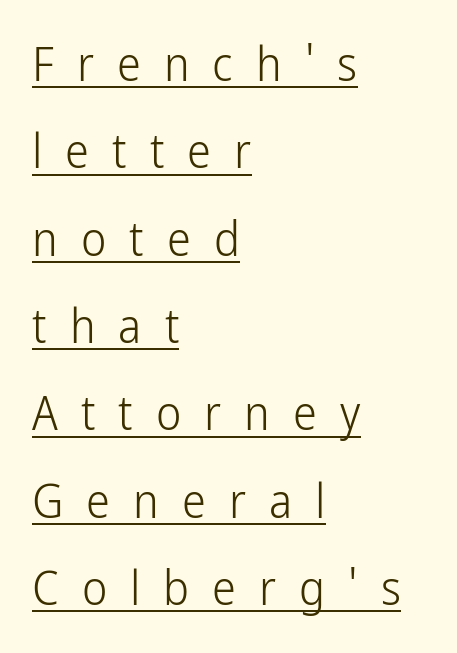
The text was rendered using a sans face with plain stroke endings. Casual observation: everything's shoved over to the left. Is this a fixed-width face? No — the glyphs have proportional, varying widths. Underlining? Definitely there. Stems here are at most as thick as an everyday book face.
